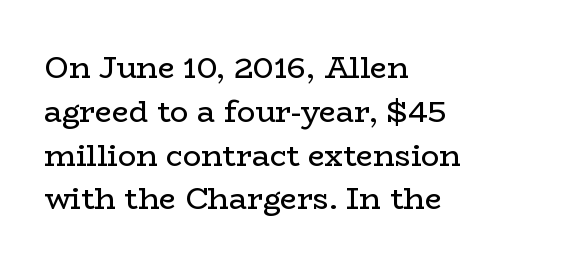
Q: Is the text bold? A: No.
Q: Is the text italic (slanted)? A: No, it is upright.
Q: Is the typeface a serif or a sans-serif typeface? A: Serif.
Q: Is the text underlined? A: No.
Q: How is the paragraph aligned? A: Left-aligned.
Q: Is the spacing between letters normal or unusually wide? A: Normal.
Q: Is the spacing between lines tight, normal or loose? A: Normal.
Q: Width (condensed, normal, or wide)? A: Wide.
Q: Stroke contrast? A: Low.
Q: x-height? A: Medium.
Q: Monospaced? A: No.
